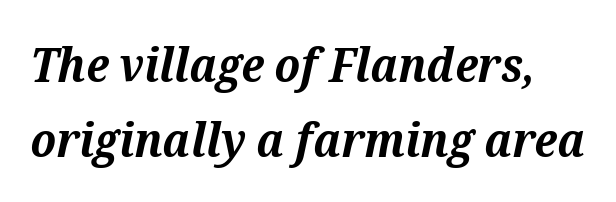
{"serif": "yes", "italic": "yes", "lean": "right", "slant_degrees": 12, "bold": "yes", "weight": "bold", "width": "normal", "stroke_contrast": "medium", "x_height": "medium", "monospaced": "no", "underline": "no", "line_spacing": "normal", "line_spacing_ratio": 1.56, "letter_spacing": "normal", "letter_spacing_em": 0.0, "glyph_px": 48}
